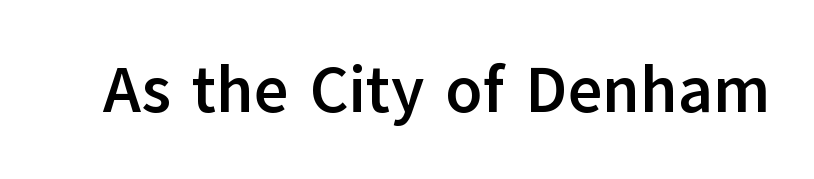
{"serif": "no", "italic": "no", "bold": "yes", "weight": "semibold", "width": "normal", "stroke_contrast": "low", "x_height": "medium", "monospaced": "no", "underline": "no", "letter_spacing": "normal", "letter_spacing_em": 0.0, "glyph_px": 66}
